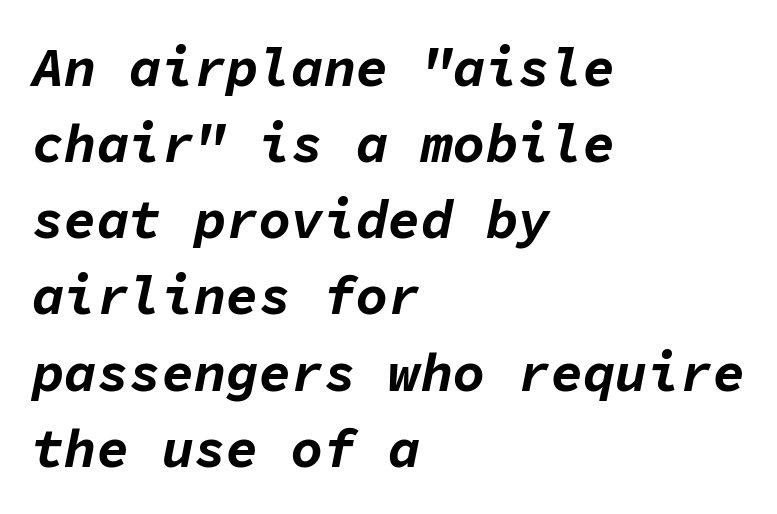
The image shows 54 px bold type, italic (leaning right), monospaced; set left-aligned, normal line spacing (1.41x), normal letter spacing, not underlined; low stroke contrast and a medium x-height.
